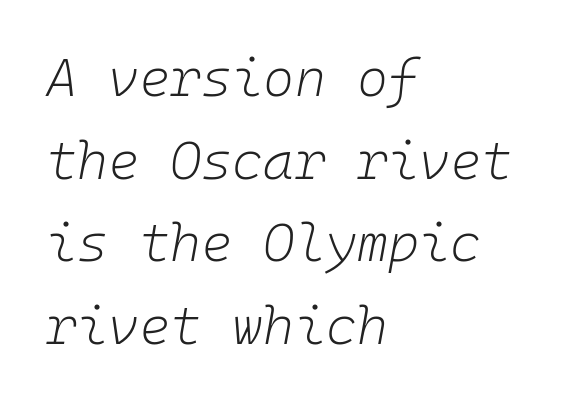
Q: Is the text bold? A: No.
Q: Is the text italic (slanted)? A: Yes, it leans right by about 10 degrees.
Q: Is the text underlined? A: No.
Q: How is the paragraph aligned? A: Left-aligned.
Q: Is the spacing between letters normal or unusually wide? A: Normal.
Q: Is the spacing between lines tight, normal or loose? A: Normal.
Q: Width (condensed, normal, or wide)? A: Normal.
Q: Stroke contrast? A: Low.
Q: x-height? A: Medium.
Q: Monospaced? A: Yes.
